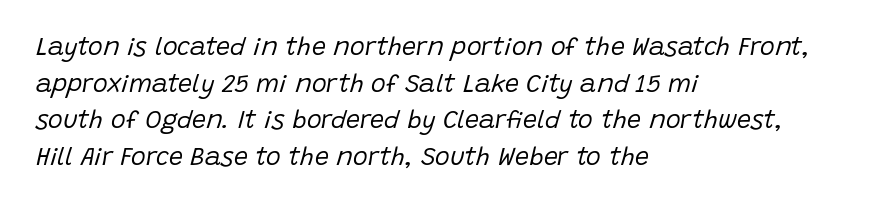
The image shows 25 px text type, italic (leaning right); set left-aligned, normal line spacing (1.47x), normal letter spacing, not underlined.
